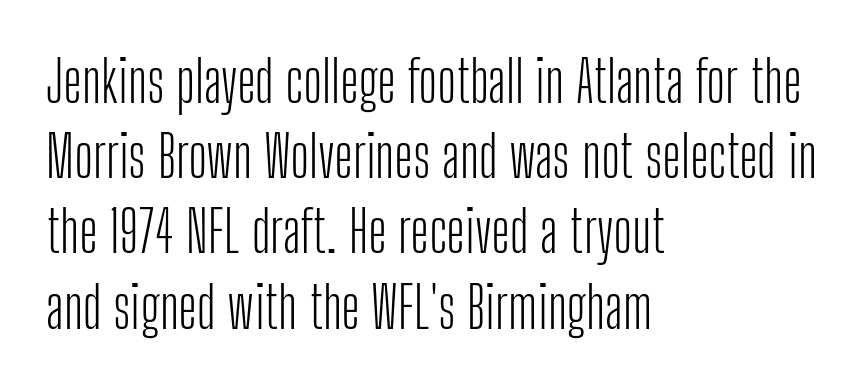
{"serif": "no", "italic": "no", "bold": "no", "weight": "light", "width": "condensed", "stroke_contrast": "low", "x_height": "medium", "monospaced": "no", "underline": "no", "align": "left", "line_spacing": "normal", "line_spacing_ratio": 1.32, "letter_spacing": "normal", "letter_spacing_em": 0.0, "glyph_px": 57}
